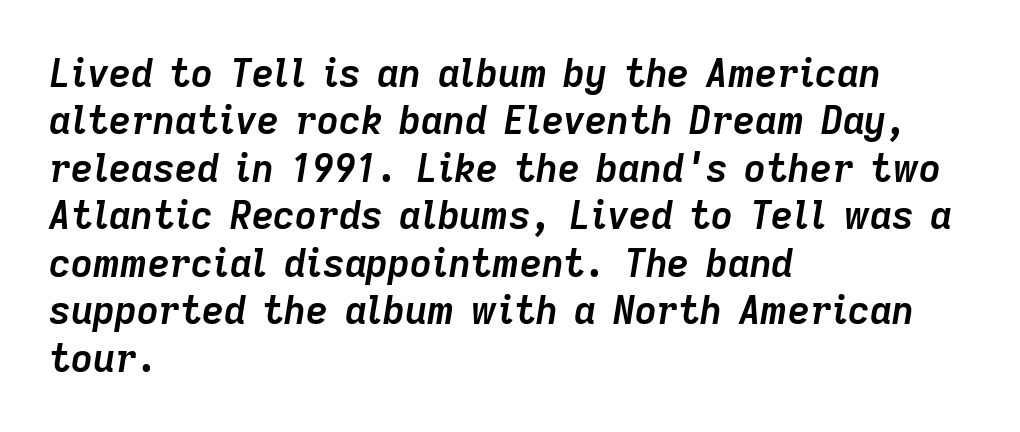
The image shows 38 px semibold type, italic (leaning right); set left-aligned, normal line spacing (1.25x), normal letter spacing, not underlined; low stroke contrast and a medium x-height.
